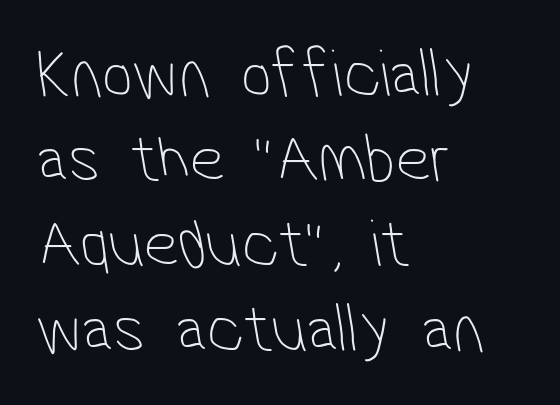
{"serif": "no", "bold": "no", "weight": "thin", "width": "condensed", "stroke_contrast": "low", "x_height": "medium", "monospaced": "no", "underline": "no", "align": "left", "line_spacing_ratio": 1.23, "letter_spacing": "normal", "letter_spacing_em": 0.0, "glyph_px": 69}
